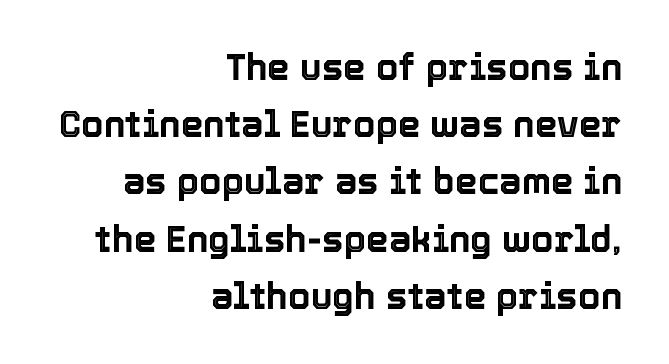
{"italic": "no", "width": "normal", "x_height": "medium", "monospaced": "no", "underline": "no", "align": "right", "line_spacing": "normal", "line_spacing_ratio": 1.59, "letter_spacing": "normal", "letter_spacing_em": 0.0, "glyph_px": 36}
